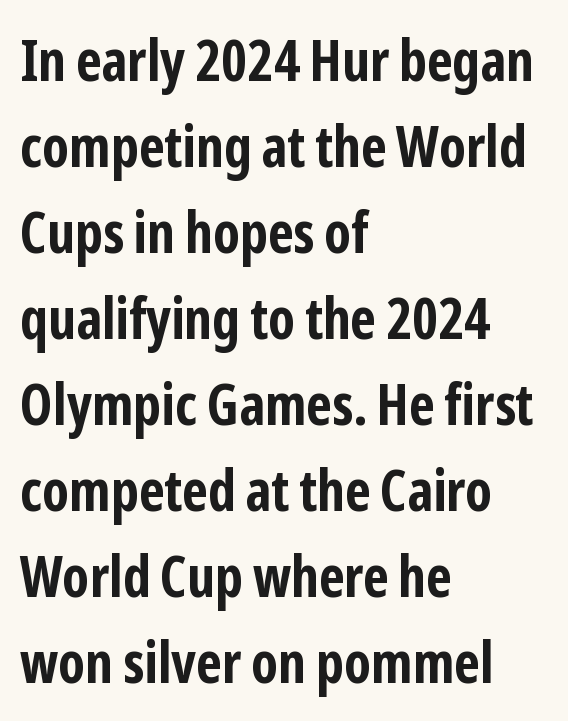
Compared with typical paragraphs, the rows here are spaced about the same. What kind of face is this? One without serifs — a sans. The letters stand straight up with perfectly vertical stems. These lines keep a tight, regular rhythm from letter to letter.
